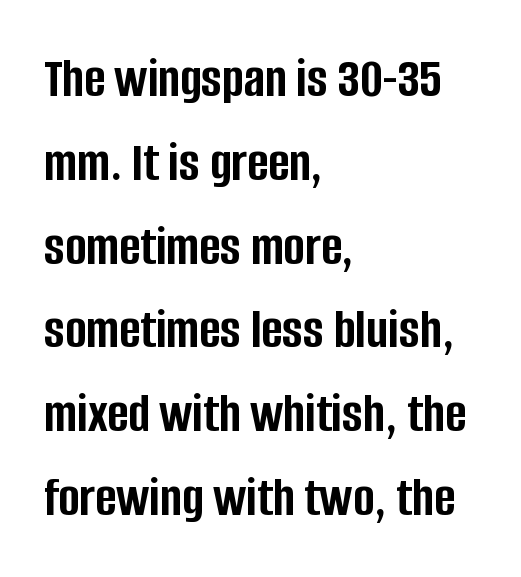
{"serif": "no", "italic": "no", "bold": "yes", "weight": "semibold", "width": "condensed", "stroke_contrast": "low", "x_height": "large", "monospaced": "no", "underline": "no", "align": "left", "line_spacing": "normal", "line_spacing_ratio": 1.47, "letter_spacing": "normal", "letter_spacing_em": 0.0, "glyph_px": 57}
